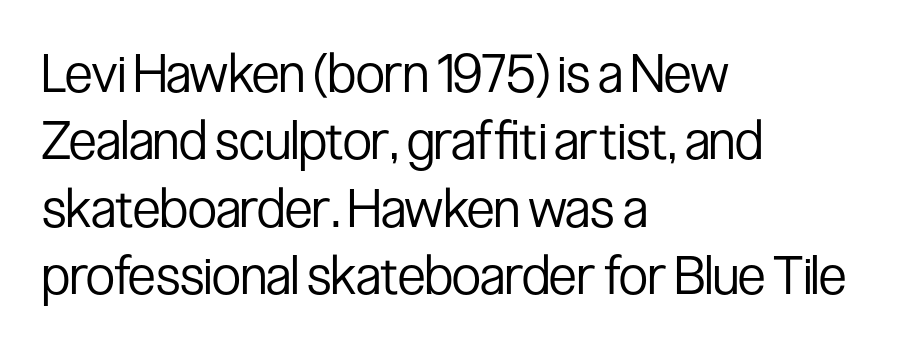
The image shows 53 px regular-weight, condensed sans-serif type, upright; set left-aligned, normal line spacing (1.27x), normal letter spacing, not underlined; low stroke contrast and a medium x-height.
